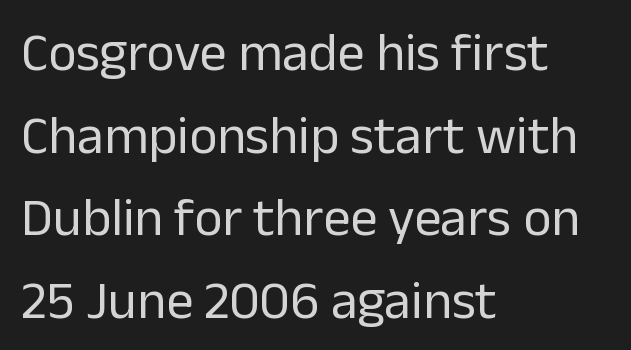
The image shows 54 px regular-weight sans-serif type, upright; set left-aligned, normal line spacing (1.53x), normal letter spacing, not underlined; low stroke contrast and a medium x-height.
